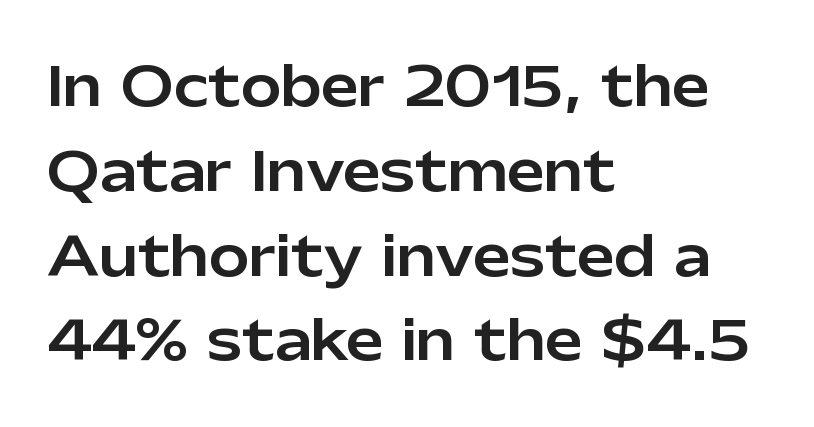
Notice how the passage keeps a crisp vertical edge on the left only. The type sits square on the baseline with zero lean. A bare baseline throughout the passage. Are there feet on the stems? There aren't — it's a sans.
